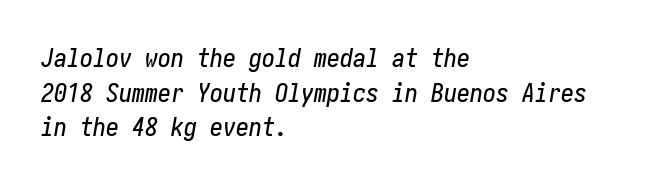
The passage shown leans; its letterforms are oblique. Normally led — the rows are evenly, conventionally spaced. Nobody touched the tracking dial on this one. Rule under the text: the space is simply empty. Alignment: flush left.
